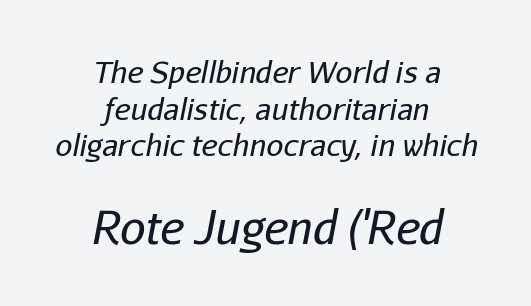
Q: Is the text bold? A: No.
Q: Is the text italic (slanted)? A: Yes, it leans right by about 11 degrees.
Q: Is the text underlined? A: No.
Q: How is the paragraph aligned? A: Centered.
Q: Is the spacing between letters normal or unusually wide? A: Normal.
Q: Which block of text is set in a larger size, the first (top) or the second (bottom)? A: The second (bottom) one.
Q: Width (condensed, normal, or wide)? A: Normal.
Q: Stroke contrast? A: Low.
Q: x-height? A: Medium.
Q: Monospaced? A: No.
